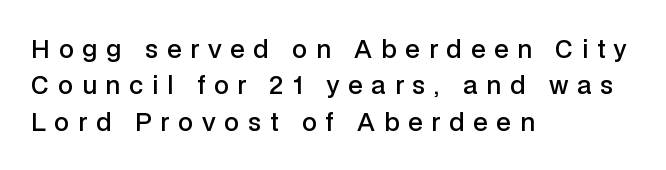
The image shows 24 px text type, upright; set left-aligned, normal line spacing (1.52x), unusually wide letter spacing (+0.37 em), not underlined.
